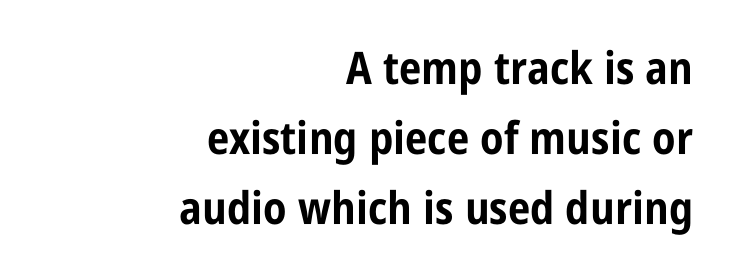
Is the letter spacing exaggerated? No — it looks like the ordinary default. Students, this is bold: see how much ink each stroke carries. The passage shown is typed in a proportional face where columns would drift. Each new line begins a customary step beneath the previous one. The rendering shows plain stroke endings on the letterforms — a sans-serif design. The zone under the glyphs is completely vacant.
